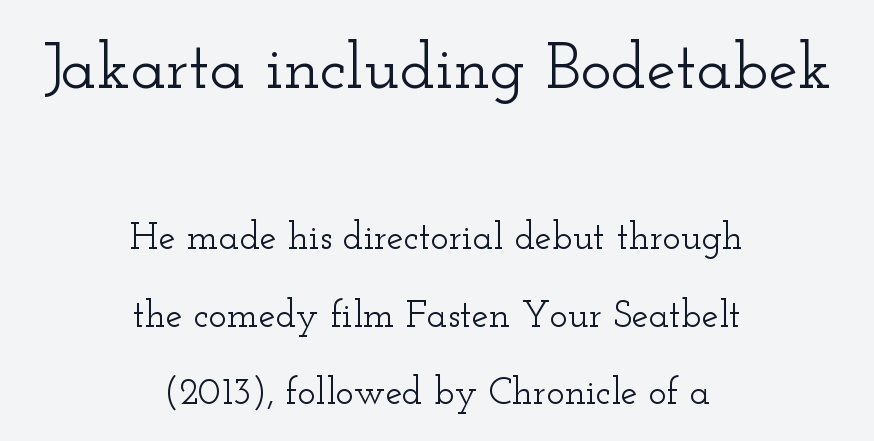
Typesetter's note — upper block bumped up in size, lower block left smaller. Leftover space on each line is divided equally before and after the words. Words appear dense and cohesive because spacing is normal. The vertical gap from one line to the next is large.
